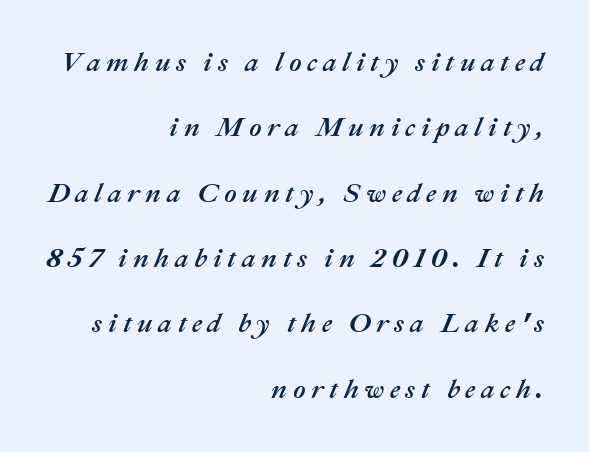
Q: Is the text italic (slanted)? A: Yes, it leans right by about 22 degrees.
Q: Is the text underlined? A: No.
Q: How is the paragraph aligned? A: Right-aligned.
Q: Is the spacing between letters normal or unusually wide? A: Unusually wide.
Q: Is the spacing between lines tight, normal or loose? A: Loose.
